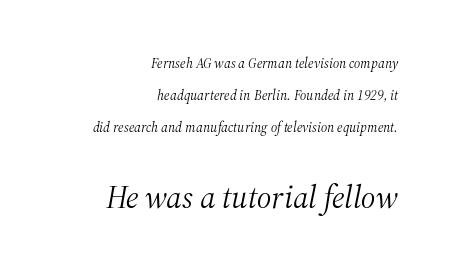
{"serif": "yes", "italic": "yes", "lean": "right", "slant_degrees": 12, "bold": "no", "weight": "light", "width": "normal", "stroke_contrast": "medium", "x_height": "medium", "monospaced": "no", "underline": "no", "align": "right", "line_spacing": "loose", "line_spacing_ratio": 2.28, "letter_spacing": "normal", "letter_spacing_em": 0.0, "larger_block": "second", "size_ratio": 2.29, "glyph_px": 32}
